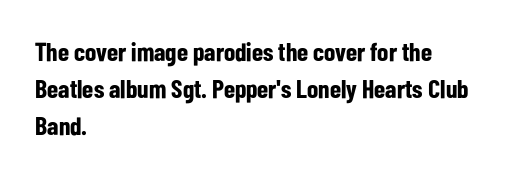
The image shows 26 px bold type, upright; set left-aligned, normal line spacing (1.43x), normal letter spacing, not underlined.
